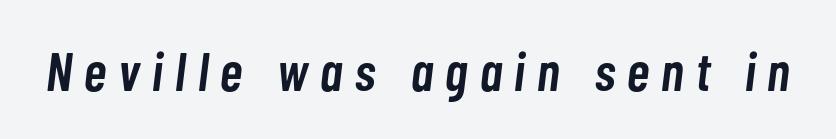
{"italic": "yes", "lean": "right", "slant_degrees": 7, "bold": "semi", "weight": "semibold", "width": "condensed", "stroke_contrast": "low", "x_height": "medium", "monospaced": "no", "underline": "no", "letter_spacing": "wide", "letter_spacing_em": 0.23, "glyph_px": 54}
